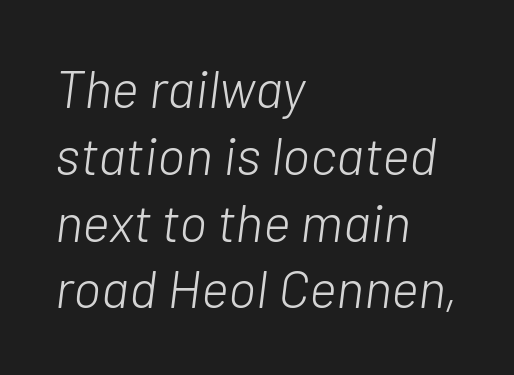
Beneath every word, the page is bare. Stems and bowls with no extra thickness — not bold. Leading matches the norm, producing a regular column. Where is the straight margin? On the left.
